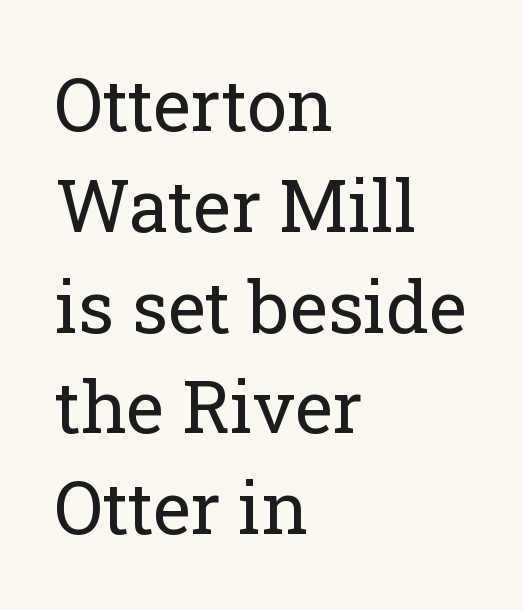
Q: Is the text bold? A: No.
Q: Is the text italic (slanted)? A: No, it is upright.
Q: Is the typeface a serif or a sans-serif typeface? A: Serif.
Q: Is the text underlined? A: No.
Q: How is the paragraph aligned? A: Left-aligned.
Q: Is the spacing between letters normal or unusually wide? A: Normal.
Q: Is the spacing between lines tight, normal or loose? A: Normal.
Q: Width (condensed, normal, or wide)? A: Normal.
Q: Stroke contrast? A: Low.
Q: x-height? A: Medium.
Q: Monospaced? A: No.
